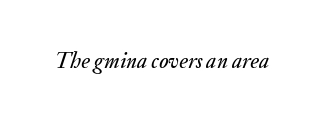
Q: Is the text italic (slanted)? A: Yes, it leans right by about 20 degrees.
Q: Is the text underlined? A: No.
Q: Is the spacing between letters normal or unusually wide? A: Normal.
